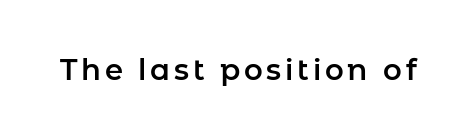
{"serif": "no", "italic": "no", "width": "normal", "stroke_contrast": "low", "x_height": "medium", "monospaced": "no", "underline": "no", "glyph_px": 29}
